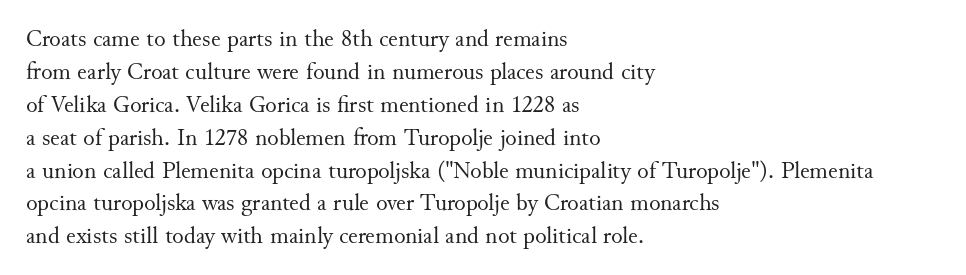
The image shows 24 px text type, upright; set left-aligned, normal line spacing (1.37x), normal letter spacing, not underlined.
